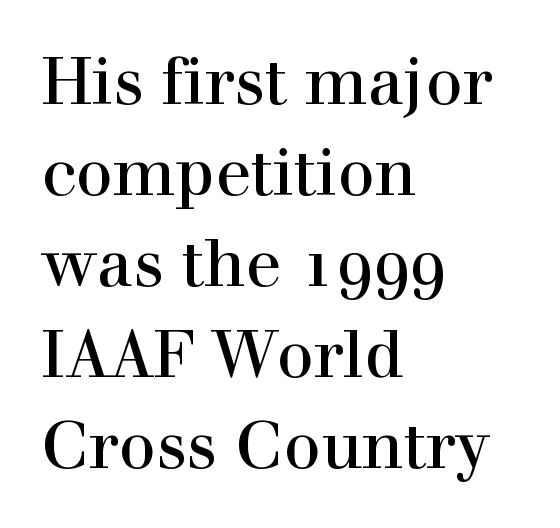
Each new line begins a customary step beneath the previous one. This is roman type, the default non-slanted kind. Compared with a centered layout, this one pins lines to the left instead. Glyph-to-glyph distance matches everyday printed text. Examine the stroke ends and you'll spot serifs.
